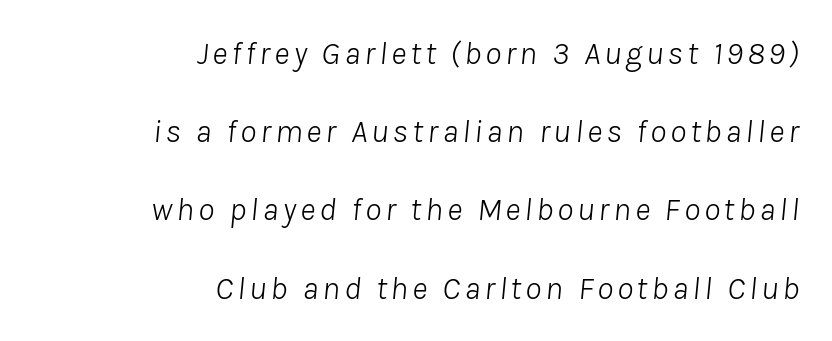
These lines are rendered in a variable-pitch font. The designer dialed line spacing up above the default. If you drew a ruler down the right edge, every line would touch it. Heaviness? Minimal to ordinary, like unemphasized prose.
